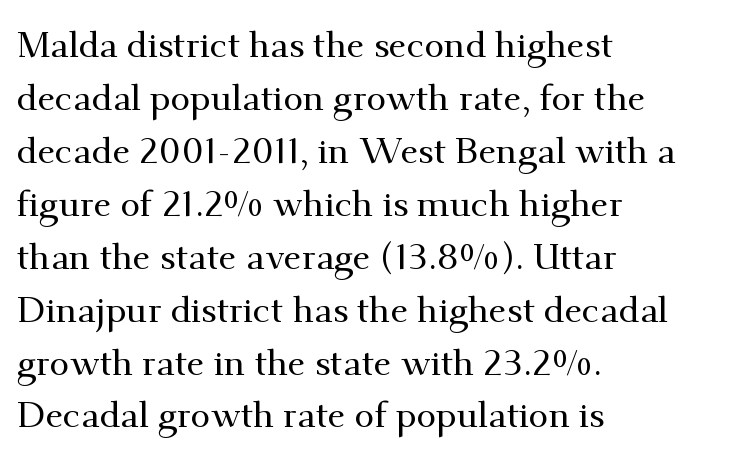
{"serif": "yes", "italic": "no", "width": "normal", "stroke_contrast": "medium", "x_height": "small", "monospaced": "no", "underline": "no", "align": "left", "line_spacing": "normal", "line_spacing_ratio": 1.47, "letter_spacing": "normal", "letter_spacing_em": 0.0, "glyph_px": 36}
